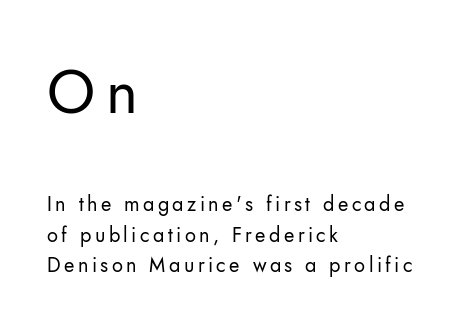
Varying glyph widths throughout — classic text-font behaviour. The zone under the glyphs is completely vacant. Type size steps down from the first block to the second. Typographically, this falls in the sans-serif category.
